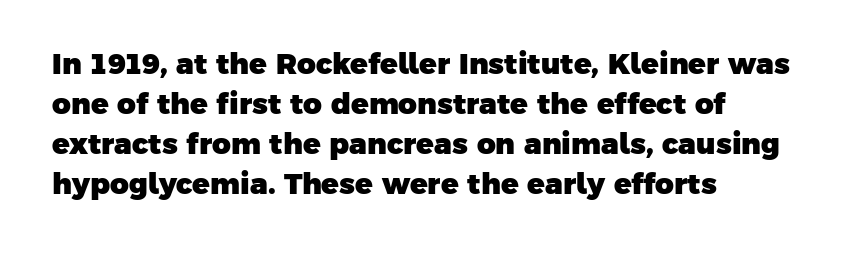
{"serif": "no", "bold": "yes", "weight": "heavy", "width": "normal", "stroke_contrast": "low", "x_height": "medium", "monospaced": "no", "underline": "no", "align": "left", "line_spacing": "normal", "line_spacing_ratio": 1.38, "letter_spacing": "normal", "letter_spacing_em": 0.0, "glyph_px": 29}
